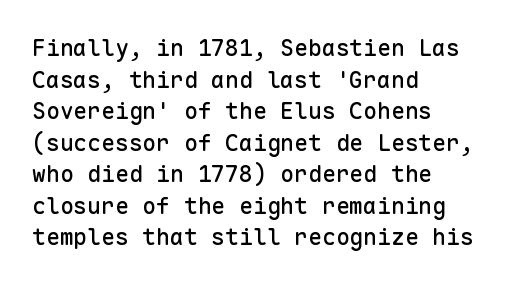
The image shows 23 px text type, upright; set left-aligned, normal line spacing (1.37x), normal letter spacing, not underlined.
